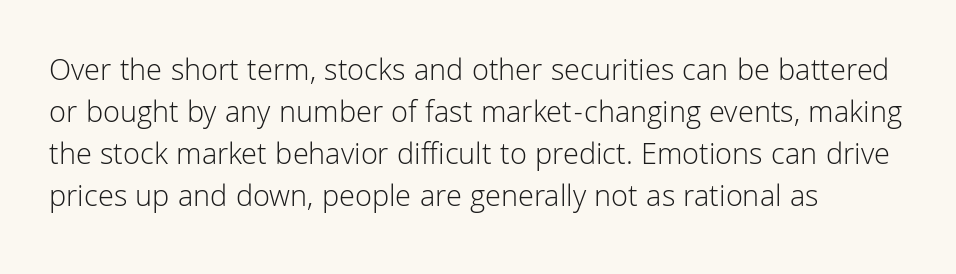
{"serif": "no", "italic": "no", "bold": "no", "weight": "light", "width": "normal", "stroke_contrast": "low", "x_height": "medium", "monospaced": "no", "underline": "no", "align": "left", "line_spacing": "normal", "line_spacing_ratio": 1.35, "letter_spacing": "normal", "letter_spacing_em": 0.0, "glyph_px": 31}
